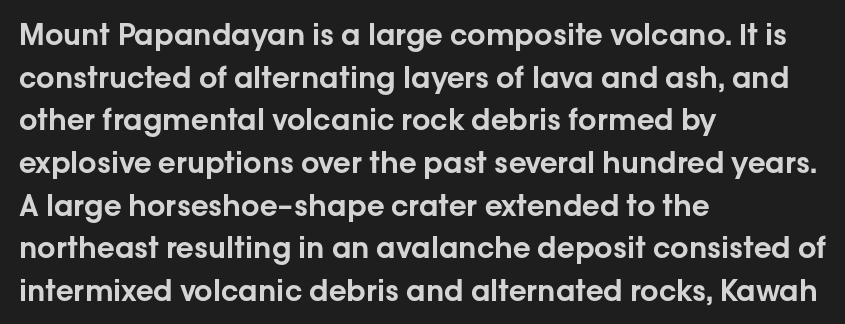
The image shows 29 px sans-serif type, upright; set left-aligned, normal line spacing (1.47x), normal letter spacing, not underlined; low stroke contrast and a medium x-height.
